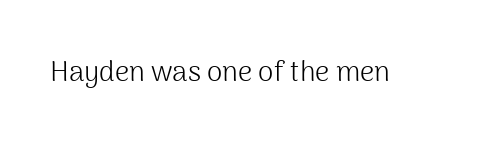
Q: Is the text bold? A: No.
Q: Is the text italic (slanted)? A: No, it is upright.
Q: Is the typeface a serif or a sans-serif typeface? A: Sans-serif.
Q: Is the text underlined? A: No.
Q: Is the spacing between letters normal or unusually wide? A: Normal.
Q: Width (condensed, normal, or wide)? A: Normal.
Q: Stroke contrast? A: Medium.
Q: x-height? A: Medium.
Q: Monospaced? A: No.
